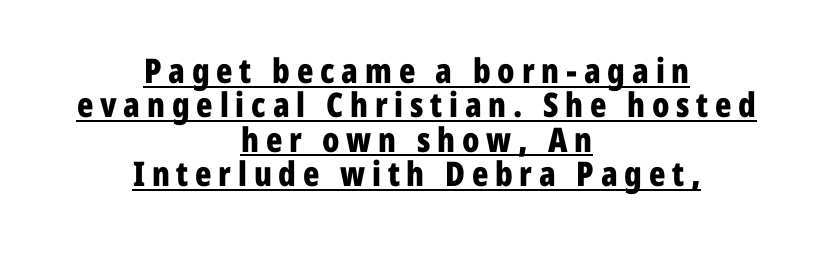
The image shows 34 px bold, condensed sans-serif type, upright; set centered, tight line spacing (1.01x), unusually wide letter spacing (+0.2 em), underlined; low stroke contrast and a medium x-height.
